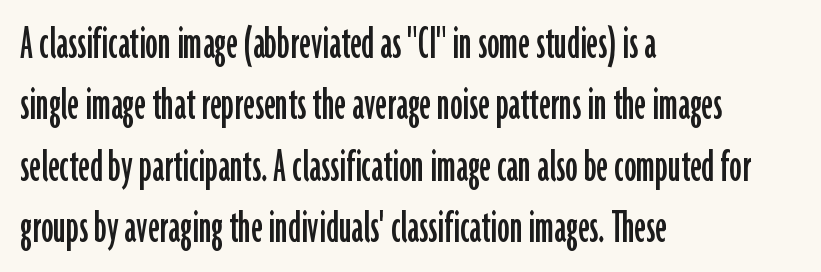
The image shows 50 px condensed sans-serif type, upright; set left-aligned, line spacing 1.23x, normal letter spacing, not underlined; low stroke contrast and a medium x-height.
